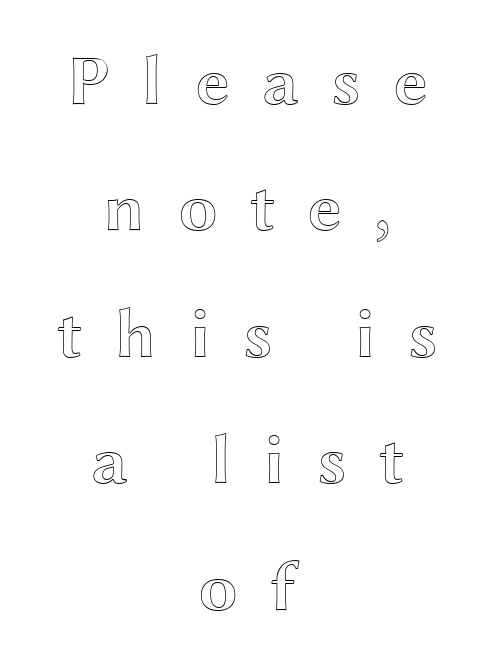
Posture: straight, roman, zero tilt. Does extra space separate the letters? Yes, quite a lot of it. Casual observation: everything's sitting right in the middle. Spacing verdict: proportional, widths tailored to each character. A bare baseline throughout the passage.
